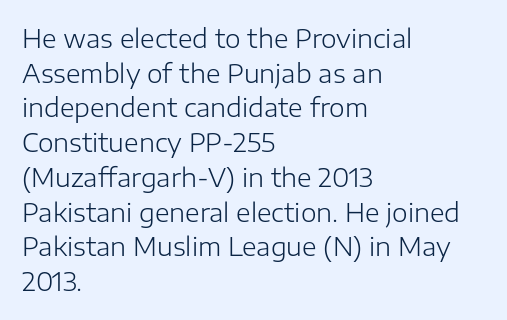
{"italic": "no", "bold": "no", "underline": "no", "align": "left", "line_spacing": "normal", "line_spacing_ratio": 1.39, "letter_spacing": "normal", "letter_spacing_em": 0.0, "glyph_px": 25}
